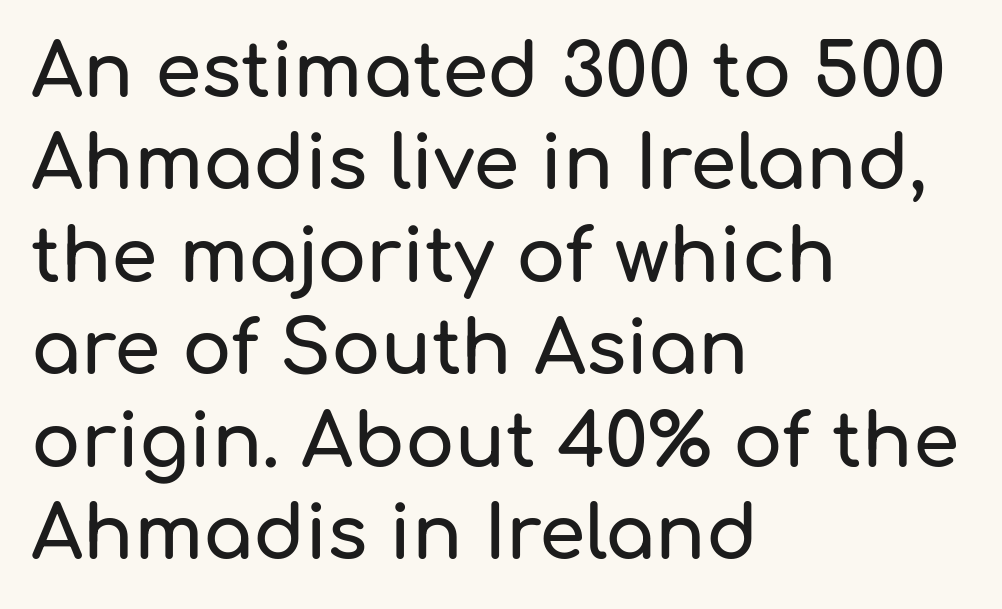
The image shows 74 px sans-serif type, upright; set left-aligned, normal line spacing (1.25x), normal letter spacing, not underlined; low stroke contrast and a medium x-height.
